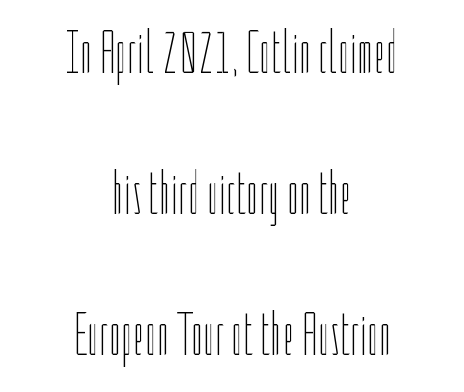
What's the leading like? Stretched, with rows far apart. There is no visible air inserted between adjacent glyphs. The text block is weighted toward neither margin, spreading evenly from the middle. The rendering uses natural spacing where letterforms have individual widths. Clear beneath every line of the passage. The typesetting does not lean heavy: it is not bold.
